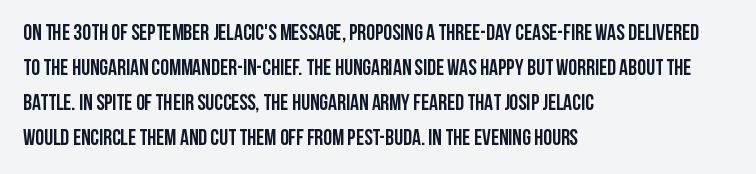
Q: Is the text bold? A: Yes.
Q: Is the text italic (slanted)? A: No, it is upright.
Q: Is the text underlined? A: No.
Q: How is the paragraph aligned? A: Left-aligned.
Q: Is the spacing between letters normal or unusually wide? A: Normal.
Q: Is the spacing between lines tight, normal or loose? A: Normal.
